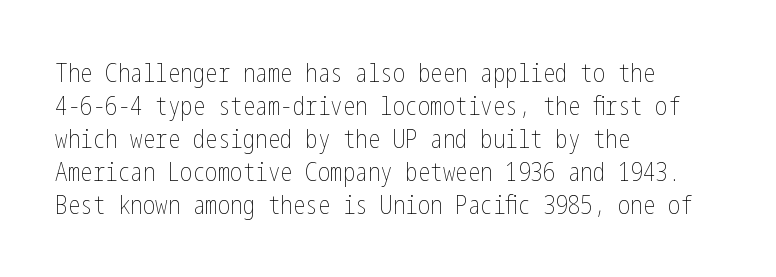
{"italic": "no", "bold": "no", "underline": "no", "align": "left", "line_spacing": "normal", "line_spacing_ratio": 1.32, "letter_spacing": "normal", "letter_spacing_em": 0.0, "glyph_px": 25}
